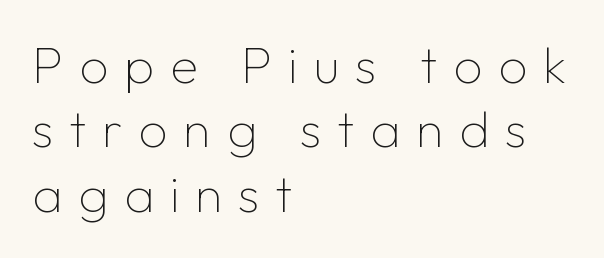
In CSS terms this would be text-align: left. The letters stand straight up with perfectly vertical stems. The tracking jumps out immediately: characters are airy and widely separated. The glyphs are unaccompanied by any horizontal stroke below them. In terms of letterform style, serifs are entirely absent. Is this a heavy cut? Hardly; it is regular or lighter.
